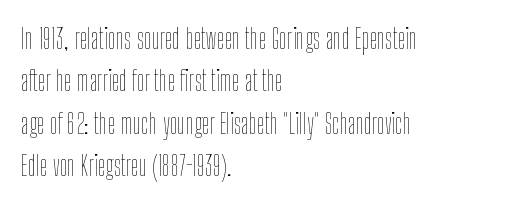
The image shows 28 px thin, condensed type, upright; set left-aligned, normal line spacing (1.51x), normal letter spacing, not underlined; low stroke contrast and a medium x-height.
